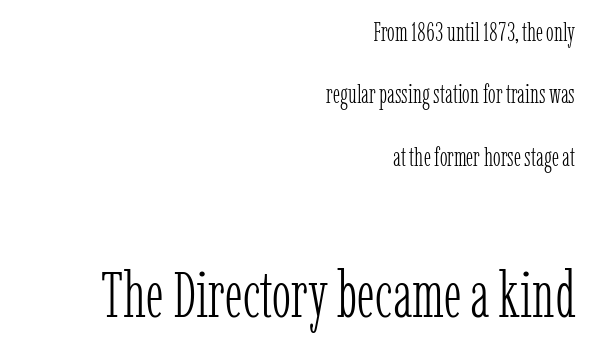
{"serif": "yes", "italic": "no", "bold": "no", "weight": "light", "width": "condensed", "stroke_contrast": "low", "x_height": "medium", "monospaced": "no", "underline": "no", "align": "right", "line_spacing": "loose", "line_spacing_ratio": 2.4, "letter_spacing": "normal", "letter_spacing_em": 0.0, "larger_block": "second", "size_ratio": 2.5, "glyph_px": 65}
